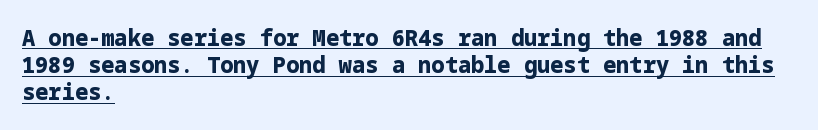
The image shows 22 px bold type, upright; set left-aligned, line spacing 1.23x, normal letter spacing, underlined.
